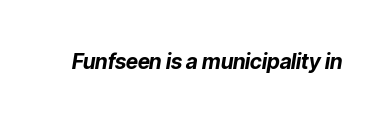
Q: Is the text bold? A: Yes.
Q: Is the text italic (slanted)? A: Yes, it leans right by about 9 degrees.
Q: Is the text underlined? A: No.
Q: Is the spacing between letters normal or unusually wide? A: Normal.
